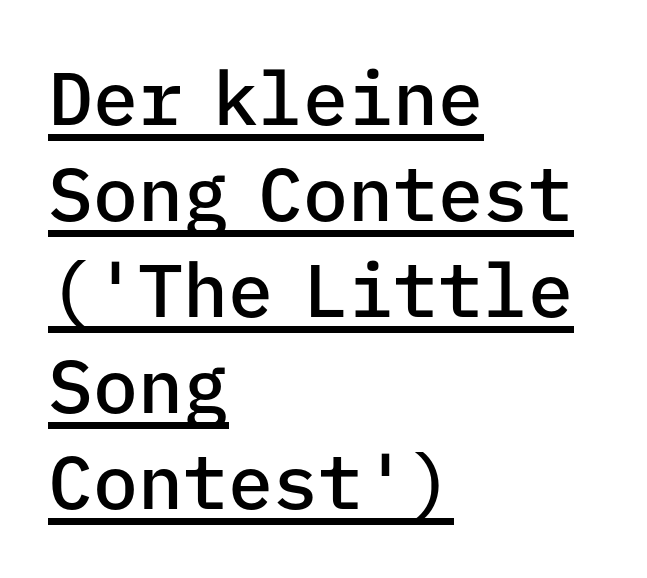
Q: Is the text bold? A: Semi-bold.
Q: Is the text italic (slanted)? A: No, it is upright.
Q: Is the typeface a serif or a sans-serif typeface? A: Sans-serif.
Q: Is the text underlined? A: Yes.
Q: How is the paragraph aligned? A: Left-aligned.
Q: Is the spacing between letters normal or unusually wide? A: Normal.
Q: Is the spacing between lines tight, normal or loose? A: Normal.
Q: Width (condensed, normal, or wide)? A: Normal.
Q: Stroke contrast? A: Low.
Q: x-height? A: Medium.
Q: Monospaced? A: Yes.
